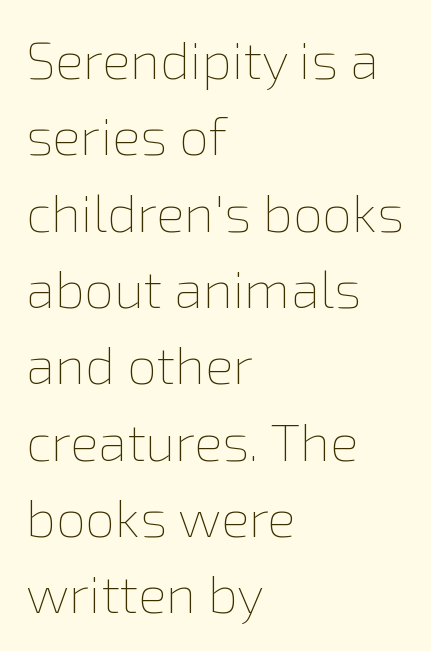
Is the stroke heavy? The answer is a plain regular-or-lighter. The typesetter chose a ragged-right arrangement here. Successive baselines arrive at the customary interval. Posture: vertical.
